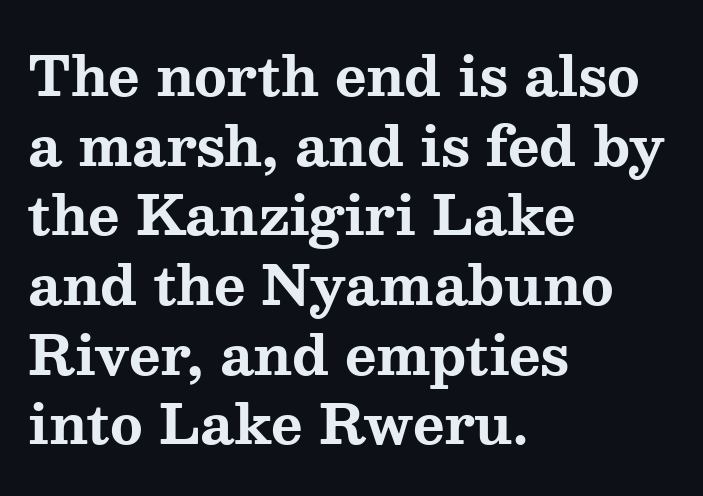
The image shows 54 px bold, wide serif type, upright; set left-aligned, normal line spacing (1.29x), normal letter spacing, not underlined; medium stroke contrast and a medium x-height.
